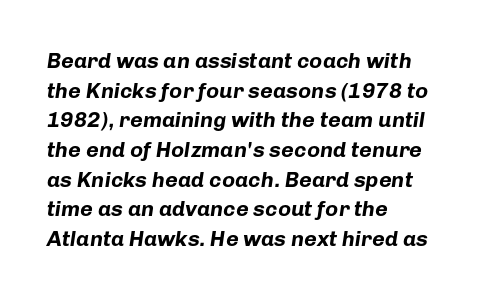
Quick note: underline off. A student would call this left alignment; a typographer would say flush left, rag right. The specimen reads as italic at a glance. The gaps between neighbouring characters are ordinary and unremarkable.
